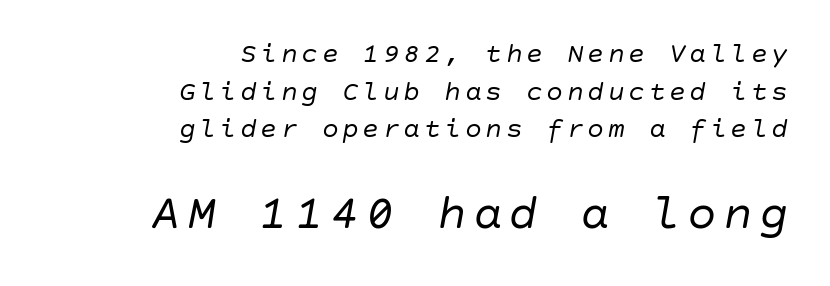
Q: Is the text bold? A: No.
Q: Is the text italic (slanted)? A: Yes, it leans right by about 10 degrees.
Q: Is the text underlined? A: No.
Q: How is the paragraph aligned? A: Right-aligned.
Q: Is the spacing between lines tight, normal or loose? A: Normal.
Q: Which block of text is set in a larger size, the first (top) or the second (bottom)? A: The second (bottom) one.
Q: Width (condensed, normal, or wide)? A: Normal.
Q: Stroke contrast? A: Low.
Q: x-height? A: Large.
